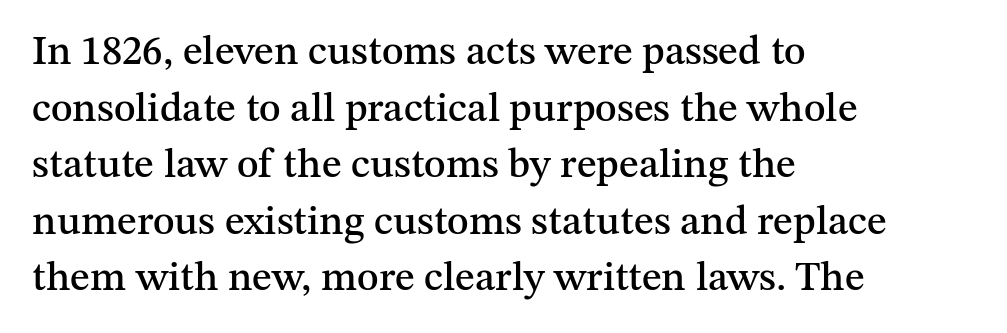
The image shows 41 px serif type, upright; set left-aligned, normal line spacing (1.38x), normal letter spacing, not underlined; medium stroke contrast and a medium x-height.
